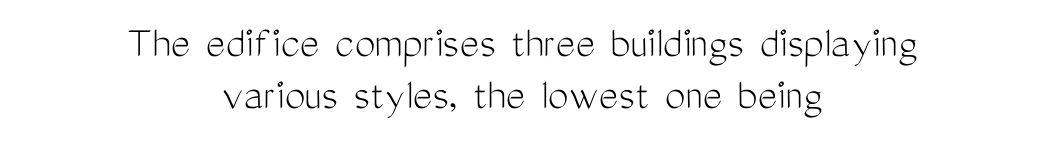
No word sits above an underline. The typeface has the unassuming heft of standard copy or less. Characters remain perfectly vertical along every line. The rendering uses natural spacing where letterforms have individual widths. To sum up the face: it is a sans, with no serifs.
